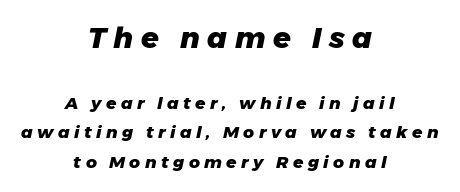
Q: Is the text bold? A: Yes.
Q: Is the text italic (slanted)? A: Yes, it leans right by about 11 degrees.
Q: Is the text underlined? A: No.
Q: How is the paragraph aligned? A: Centered.
Q: Is the spacing between letters normal or unusually wide? A: Unusually wide.
Q: Which block of text is set in a larger size, the first (top) or the second (bottom)? A: The first (top) one.
Q: Width (condensed, normal, or wide)? A: Normal.
Q: Stroke contrast? A: Low.
Q: x-height? A: Medium.
Q: Monospaced? A: No.
